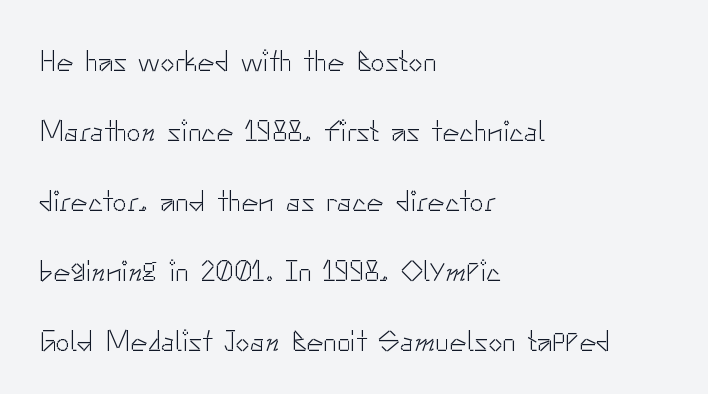
{"serif": "no", "italic": "no", "bold": "no", "weight": "light", "width": "normal", "stroke_contrast": "low", "x_height": "small", "monospaced": "no", "underline": "no", "align": "left", "line_spacing": "loose", "line_spacing_ratio": 2.41, "letter_spacing": "normal", "letter_spacing_em": 0.0, "glyph_px": 29}
